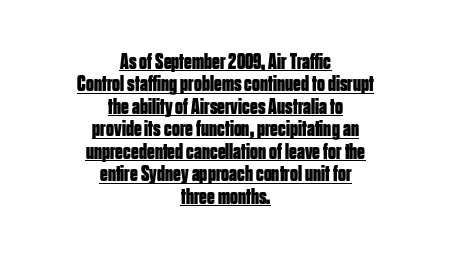
The image shows 22 px bold type, upright; set centered, tight line spacing (1.02x), normal letter spacing, underlined.
